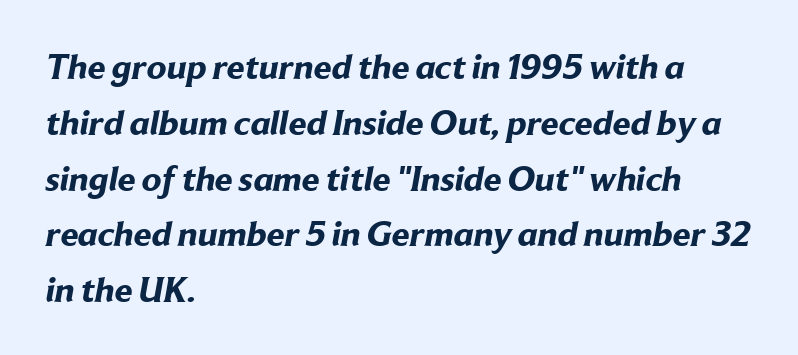
The image shows 36 px bold sans-serif type; set left-aligned, normal line spacing (1.55x), normal letter spacing, not underlined; low stroke contrast and a medium x-height.
